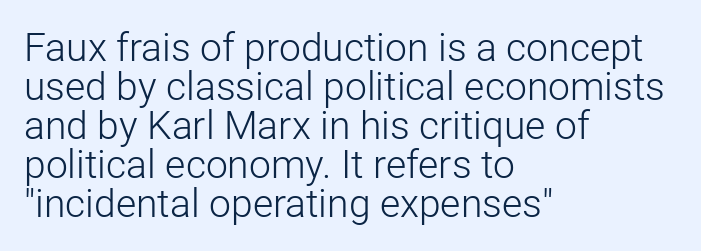
The letterforms sit at book weight or below. Which margin do the lines hug? The left one — the right edge is uneven. Do the letters lean? They stand straight. Line spacing here is tight. Students, note that the glyphs here touch the page at normal intervals.
